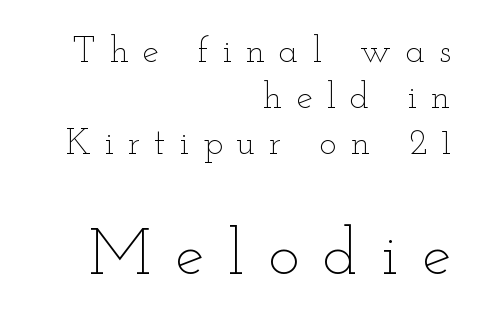
Q: Is the text bold? A: No.
Q: Is the text italic (slanted)? A: No, it is upright.
Q: Is the text underlined? A: No.
Q: How is the paragraph aligned? A: Right-aligned.
Q: Is the spacing between letters normal or unusually wide? A: Unusually wide.
Q: Is the spacing between lines tight, normal or loose? A: Normal.
Q: Which block of text is set in a larger size, the first (top) or the second (bottom)? A: The second (bottom) one.
Q: Width (condensed, normal, or wide)? A: Wide.
Q: Stroke contrast? A: Low.
Q: x-height? A: Small.
Q: Monospaced? A: No.
